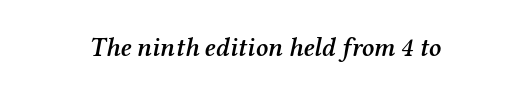
Q: Is the text bold? A: Semi-bold.
Q: Is the text italic (slanted)? A: Yes, it leans right by about 12 degrees.
Q: Is the text underlined? A: No.
Q: Is the spacing between letters normal or unusually wide? A: Normal.
